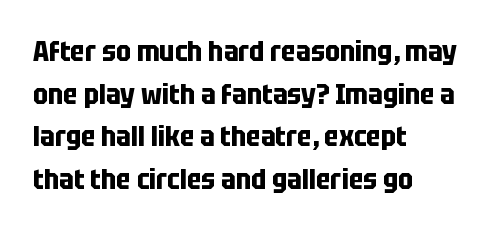
Vertical spacing — default. This sample has the flowing, uneven cadence of proportional lettering. Strong, thick strokes mark this as bold type. Check the space under the baseline: it is left empty. Serifs: no, the terminals of the letterforms are clean.
